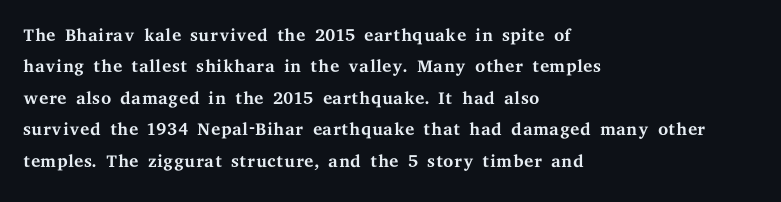
{"italic": "no", "bold": "no", "underline": "no", "align": "left", "line_spacing_ratio": 1.21, "letter_spacing": "normal", "letter_spacing_em": 0.0, "glyph_px": 26}
